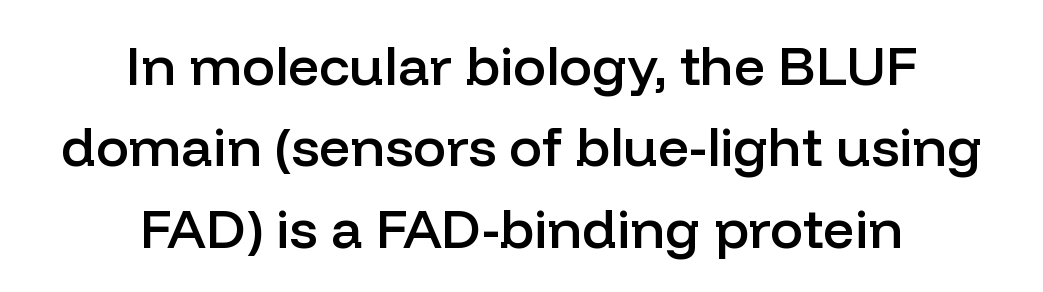
The image shows 55 px semibold sans-serif type, upright; set centered, normal line spacing (1.48x), normal letter spacing, not underlined; low stroke contrast and a medium x-height.
